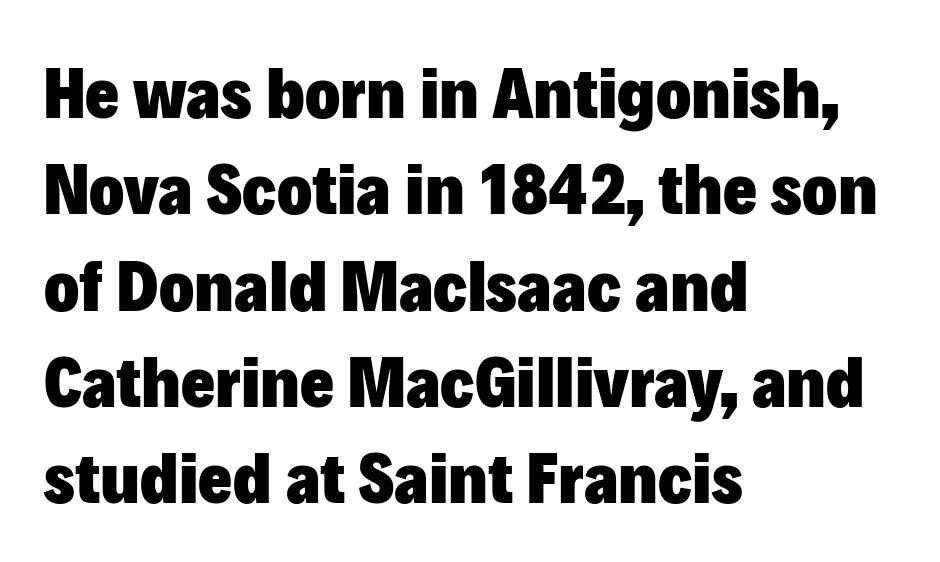
The image shows 73 px heavy sans-serif type, upright; set left-aligned, normal line spacing (1.32x), normal letter spacing, not underlined; low stroke contrast and a medium x-height.
